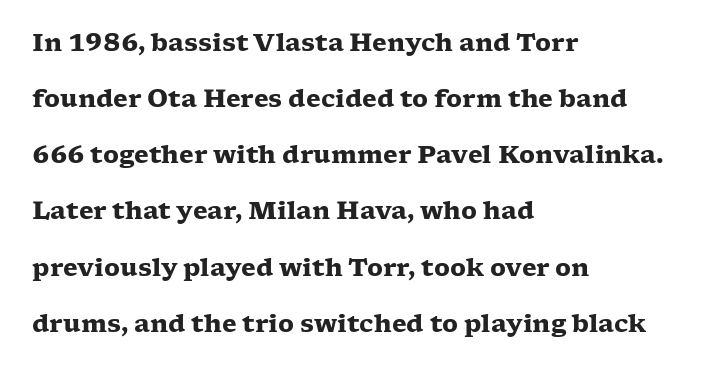
Q: Is the text bold? A: Yes.
Q: Is the text italic (slanted)? A: No, it is upright.
Q: Is the text underlined? A: No.
Q: How is the paragraph aligned? A: Left-aligned.
Q: Is the spacing between letters normal or unusually wide? A: Normal.
Q: Is the spacing between lines tight, normal or loose? A: Loose.
